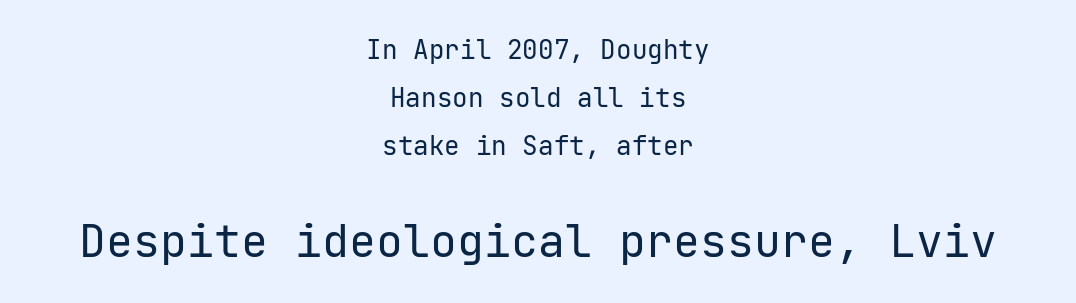
Q: Is the text bold? A: No.
Q: Is the text italic (slanted)? A: No, it is upright.
Q: Is the typeface a serif or a sans-serif typeface? A: Sans-serif.
Q: Is the text underlined? A: No.
Q: How is the paragraph aligned? A: Centered.
Q: Is the spacing between letters normal or unusually wide? A: Normal.
Q: Which block of text is set in a larger size, the first (top) or the second (bottom)? A: The second (bottom) one.
Q: Width (condensed, normal, or wide)? A: Normal.
Q: Stroke contrast? A: Low.
Q: x-height? A: Medium.
Q: Monospaced? A: Yes.
